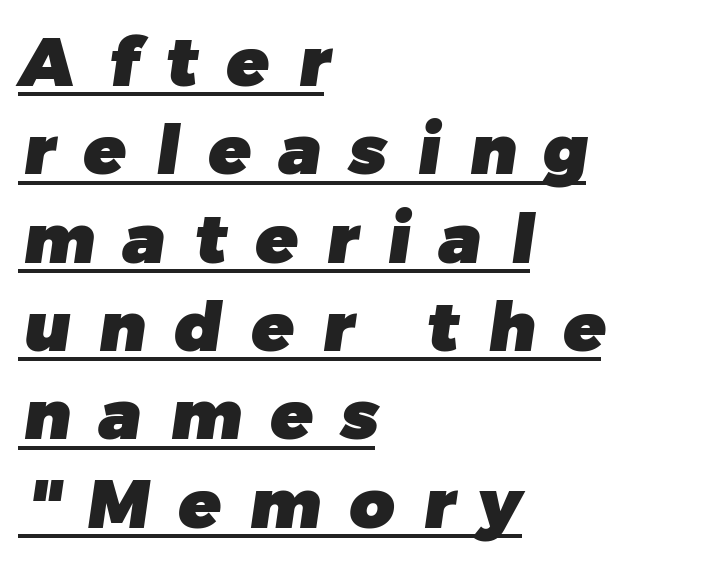
The image shows 69 px heavy sans-serif type; set left-aligned, normal line spacing (1.28x), unusually wide letter spacing (+0.42 em), underlined; low stroke contrast and a medium x-height.
